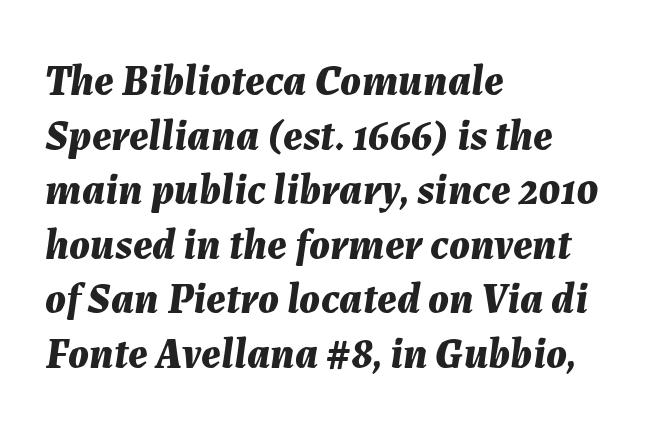
The rendering uses natural spacing where letterforms have individual widths. The gap between lines stays unmarked. The passage shown has conventional tracking throughout. Honestly, the row spacing looks completely unremarkable. Heavy-handed strokes throughout: this text is bold. Yep, that's italic — everything's leaning.
